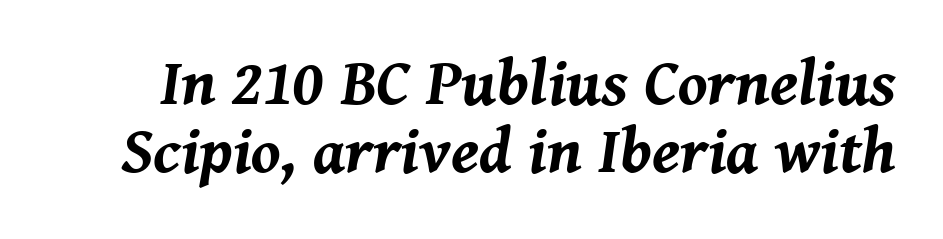
The image shows 65 px bold type, italic (leaning right); set tight line spacing (1.05x), normal letter spacing, not underlined; medium stroke contrast and a medium x-height.
